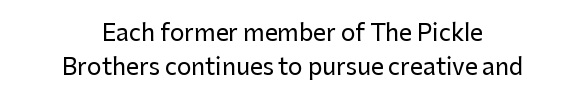
Caption: standard tracking, unaltered. Beneath every word, the page is bare. These lines sit exactly where default settings would place them. The passage is arranged like a title page — every line centered.
